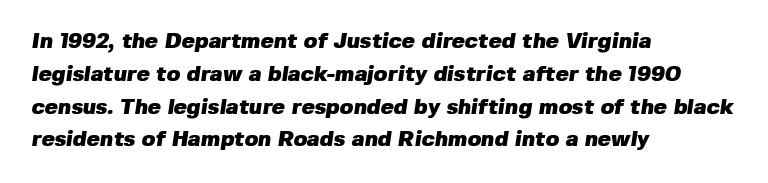
The horizontal fit of the characters is conventional and even. Every row of glyphs begins at an identical x-position on the left. Descenders are the only things crossing below the line. The leading is moderate, giving the passage an even texture. Heavy-handed strokes throughout: this text is bold.
